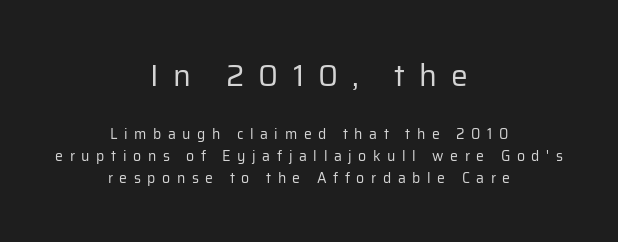
{"serif": "no", "italic": "no", "bold": "no", "weight": "regular", "width": "normal", "stroke_contrast": "low", "x_height": "medium", "monospaced": "no", "underline": "no", "align": "center", "line_spacing": "normal", "line_spacing_ratio": 1.59, "letter_spacing": "wide", "letter_spacing_em": 0.47, "larger_block": "first", "size_ratio": 2.14, "glyph_px": 30}
